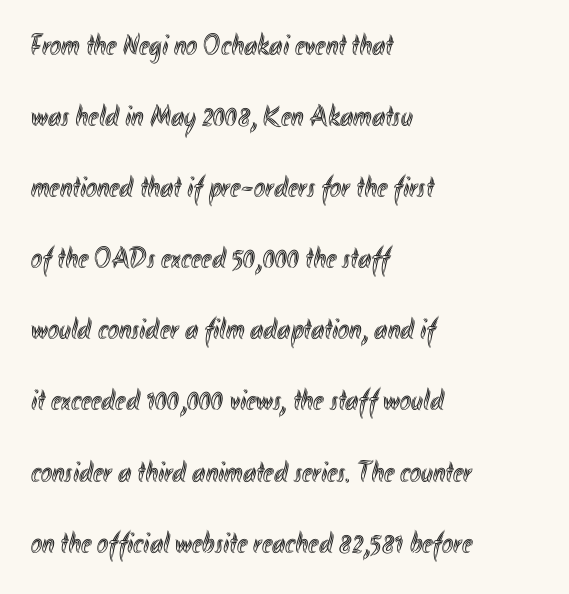
The image shows 30 px condensed type; set left-aligned, loose line spacing (2.37x), normal letter spacing, not underlined; a small x-height.
